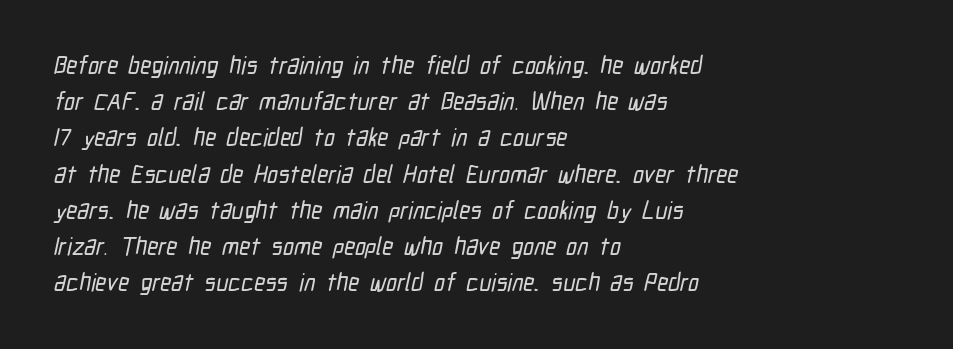
{"underline": "no", "align": "left", "line_spacing": "normal", "line_spacing_ratio": 1.51, "letter_spacing": "normal", "letter_spacing_em": 0.0, "glyph_px": 24}
